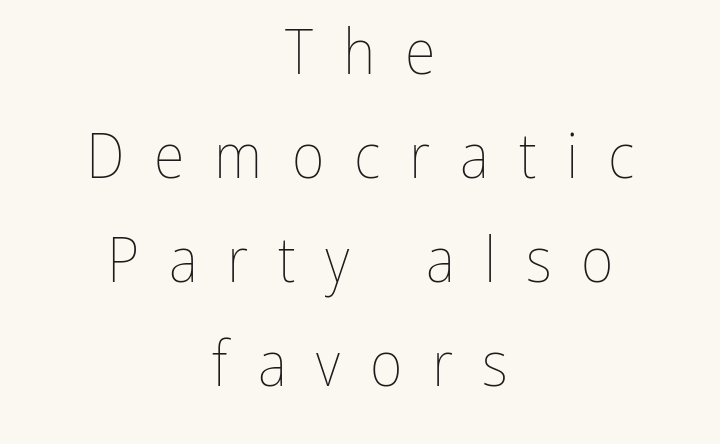
The image shows 63 px thin, condensed type, upright; set centered, normal line spacing (1.65x), unusually wide letter spacing (+0.47 em), not underlined; low stroke contrast and a medium x-height.
